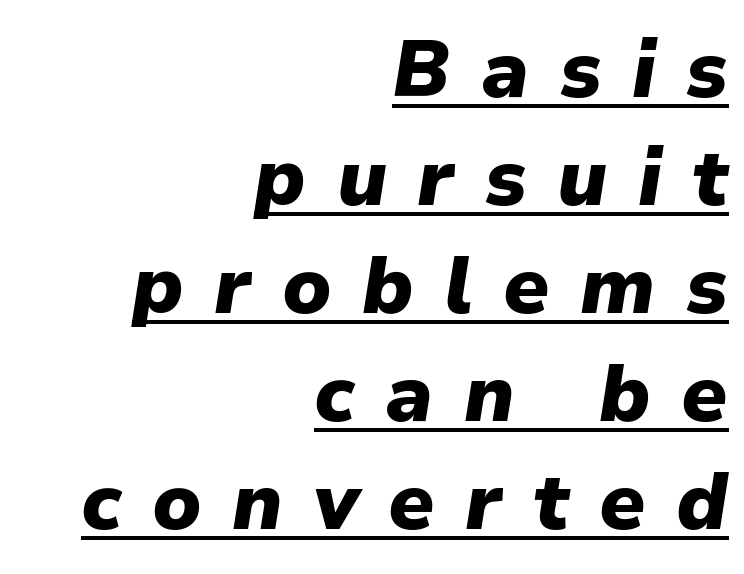
{"italic": "yes", "lean": "right", "slant_degrees": 9, "bold": "yes", "weight": "heavy", "width": "normal", "stroke_contrast": "low", "x_height": "medium", "monospaced": "no", "underline": "yes", "align": "right", "line_spacing": "normal", "line_spacing_ratio": 1.35, "letter_spacing": "wide", "letter_spacing_em": 0.38, "glyph_px": 80}
